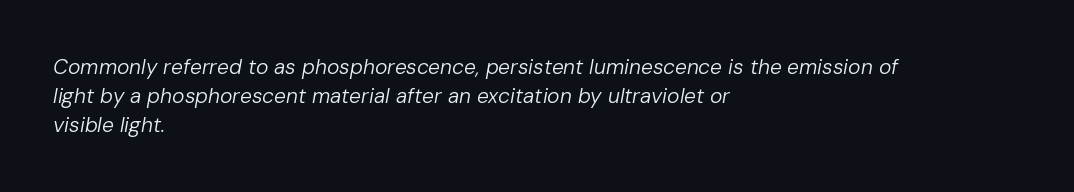
{"italic": "yes", "lean": "right", "slant_degrees": 10, "bold": "no", "underline": "no", "align": "left", "line_spacing": "normal", "line_spacing_ratio": 1.37, "letter_spacing": "normal", "letter_spacing_em": 0.0, "glyph_px": 21}
